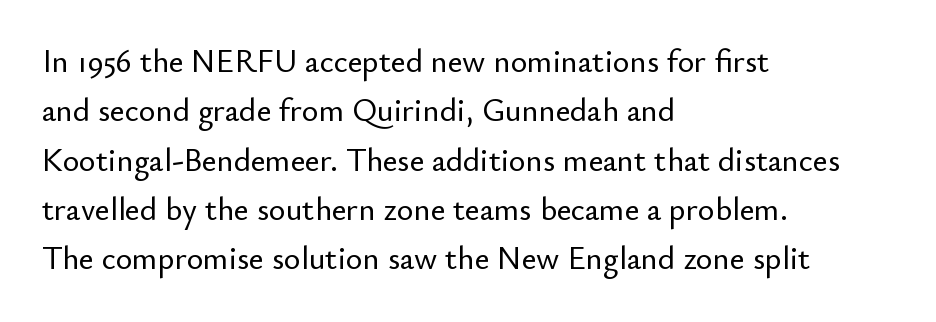
{"serif": "no", "italic": "no", "width": "normal", "stroke_contrast": "low", "x_height": "small", "monospaced": "no", "underline": "no", "align": "left", "line_spacing": "normal", "line_spacing_ratio": 1.54, "letter_spacing": "normal", "letter_spacing_em": 0.0, "glyph_px": 32}
